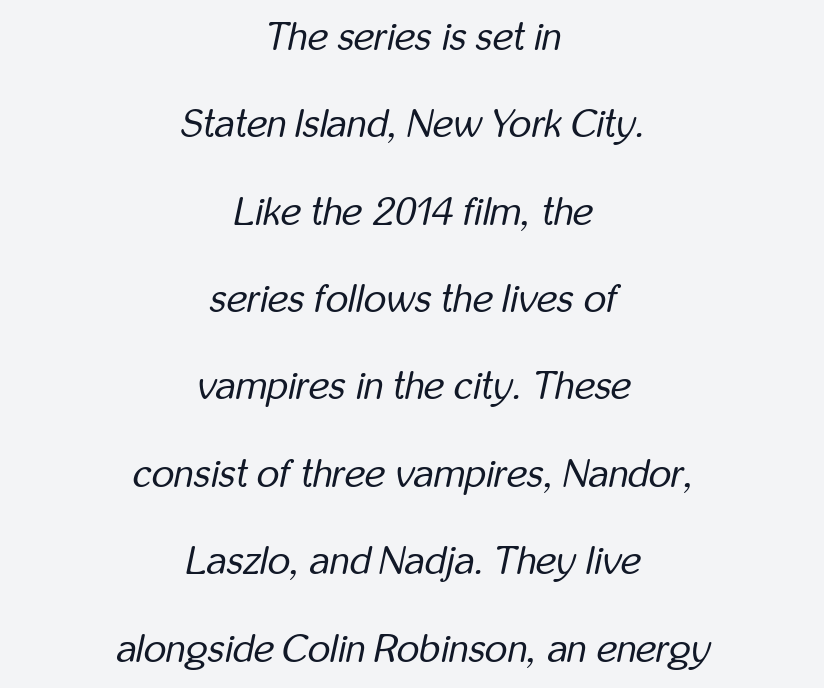
{"italic": "yes", "lean": "right", "slant_degrees": 12, "bold": "no", "weight": "regular", "width": "condensed", "stroke_contrast": "low", "x_height": "medium", "monospaced": "no", "underline": "no", "align": "center", "line_spacing": "loose", "line_spacing_ratio": 2.24, "letter_spacing": "normal", "letter_spacing_em": 0.0, "glyph_px": 39}
